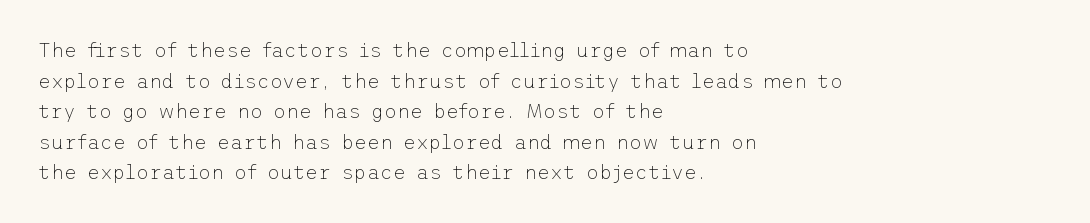
{"italic": "no", "bold": "no", "underline": "no", "align": "left", "line_spacing": "normal", "line_spacing_ratio": 1.53, "letter_spacing": "normal", "letter_spacing_em": 0.0, "glyph_px": 20}
